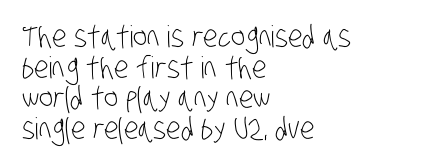
The image shows 30 px light, condensed sans-serif type; set left-aligned, tight line spacing (1.02x), normal letter spacing, not underlined; low stroke contrast and a large x-height.
